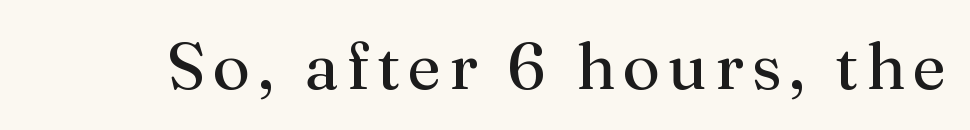
The image shows 66 px regular-weight serif type, upright; set not underlined; medium stroke contrast and a medium x-height.
